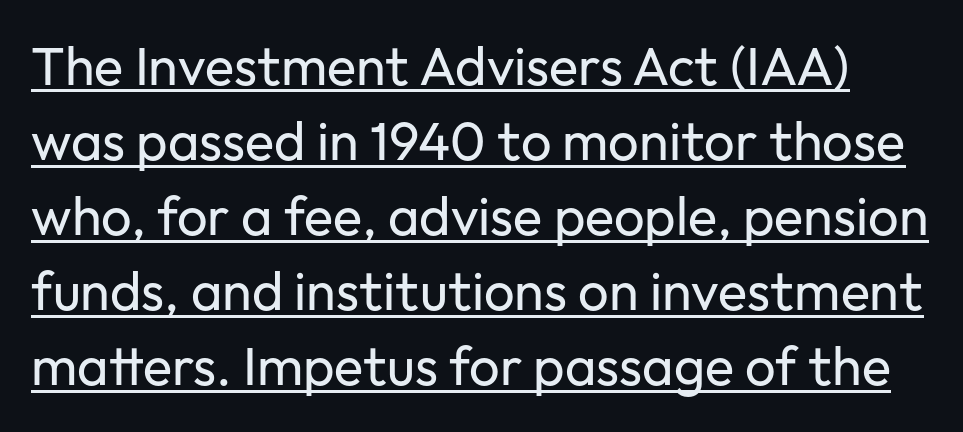
Q: Is the text bold? A: No.
Q: Is the text italic (slanted)? A: No, it is upright.
Q: Is the typeface a serif or a sans-serif typeface? A: Sans-serif.
Q: Is the text underlined? A: Yes.
Q: Is the spacing between letters normal or unusually wide? A: Normal.
Q: Is the spacing between lines tight, normal or loose? A: Normal.
Q: Width (condensed, normal, or wide)? A: Normal.
Q: Stroke contrast? A: Low.
Q: x-height? A: Medium.
Q: Monospaced? A: No.
